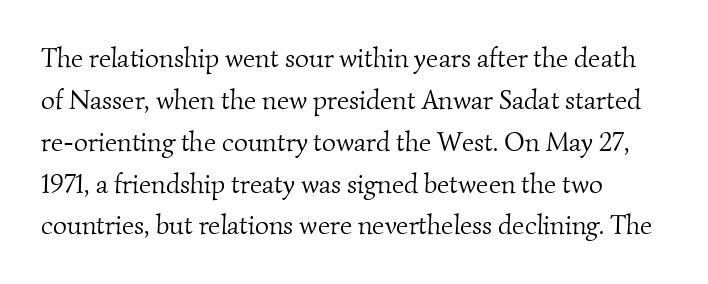
{"bold": "no", "underline": "no", "align": "left", "line_spacing": "normal", "line_spacing_ratio": 1.55, "letter_spacing": "normal", "letter_spacing_em": 0.0, "glyph_px": 27}
